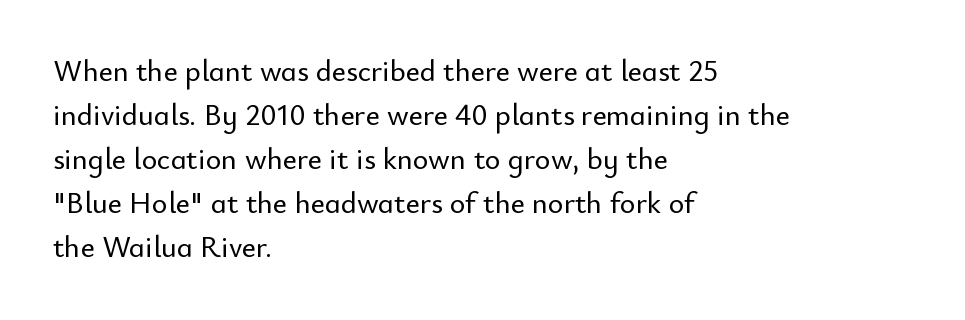
If you drew a line through each stem, it would be perfectly vertical. The horizontal fit of the characters is conventional and even. Bare-footed words on every line. The paragraph has a hard left edge and a soft right edge. You can tell from the bare stems that sans-serif type was used. Leading matches the norm, producing a regular column.
